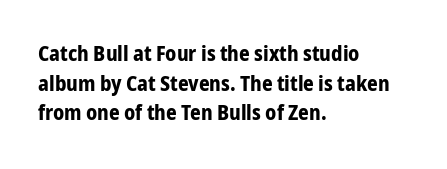
{"italic": "no", "bold": "yes", "underline": "no", "align": "left", "line_spacing": "normal", "line_spacing_ratio": 1.41, "letter_spacing": "normal", "letter_spacing_em": 0.0, "glyph_px": 21}
